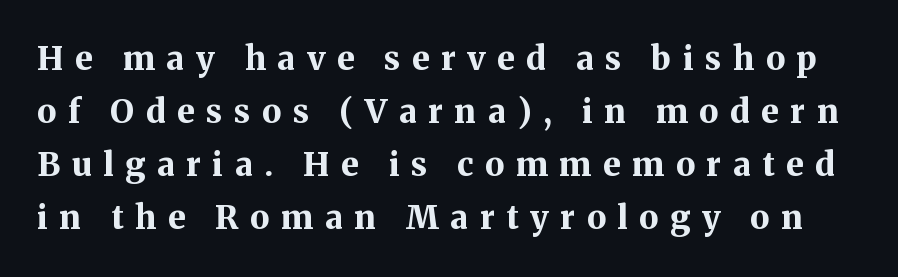
{"serif": "yes", "italic": "no", "bold": "yes", "weight": "bold", "width": "normal", "stroke_contrast": "medium", "x_height": "medium", "monospaced": "no", "underline": "no", "line_spacing": "normal", "line_spacing_ratio": 1.61, "letter_spacing": "wide", "letter_spacing_em": 0.35, "glyph_px": 33}
